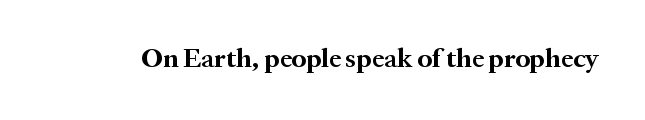
What stands out about the letter spacing? Nothing — it is the standard amount. No italicization has been applied; the sample stays upright. The gap between lines stays unmarked. Thick stems and heavy bowls — unmistakably bold.
